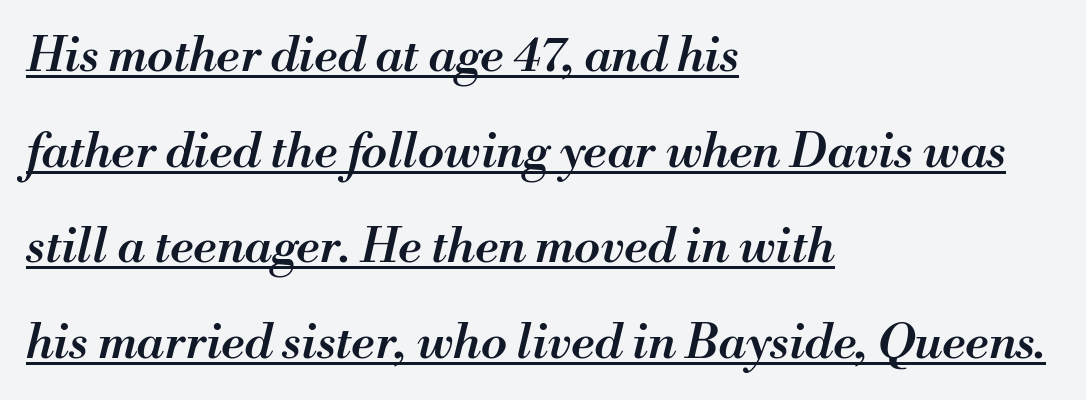
The image shows 48 px semibold type, italic (leaning right); set left-aligned, loose line spacing (1.99x), normal letter spacing, underlined; medium stroke contrast and a small x-height.
